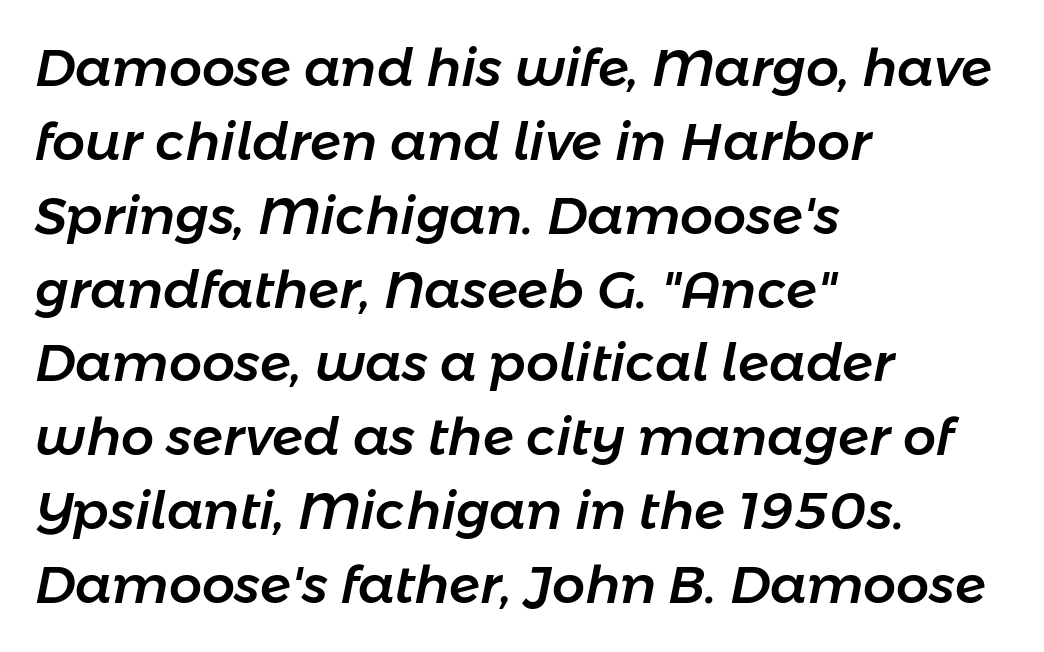
{"italic": "yes", "lean": "right", "slant_degrees": 11, "width": "normal", "stroke_contrast": "low", "x_height": "medium", "monospaced": "no", "underline": "no", "align": "left", "line_spacing": "normal", "line_spacing_ratio": 1.42, "letter_spacing": "normal", "letter_spacing_em": 0.0, "glyph_px": 52}
